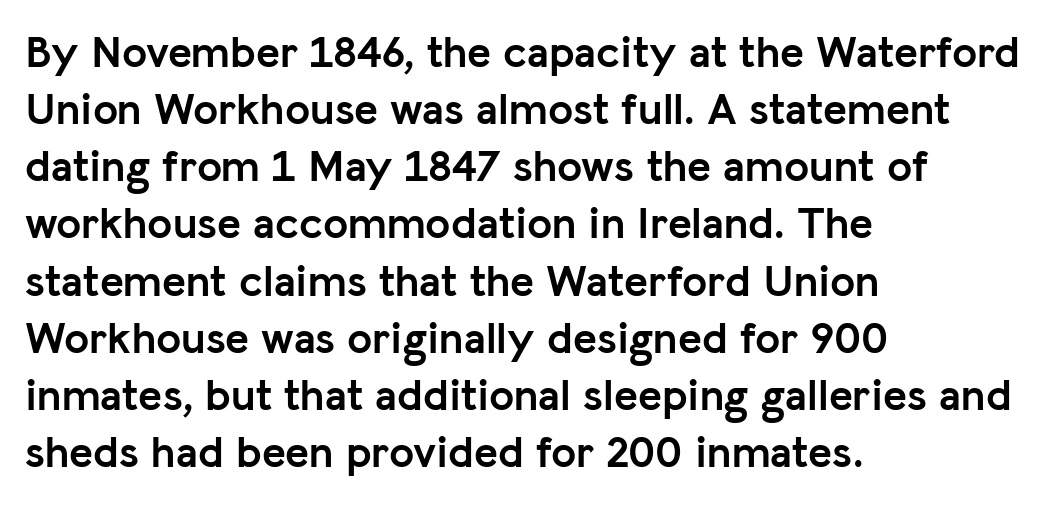
Tracking value appears to be zero — textbook default spacing. You could not count columns in this text — the font is proportionally spaced. The passage shown is not underscored anywhere. This sample is left-justified, so line endings fall wherever the words run out. How would I describe the line gaps? Plain and ordinary. Bold? Absolutely — the strokes are thick and heavy.
